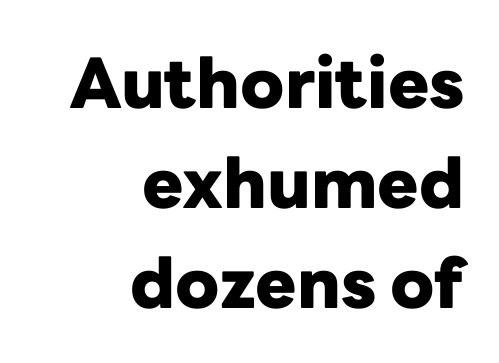
Character widths vary here, with narrow letters taking less room than wide ones. A typesetter would call this zero additional tracking. The passage shown is emphatically bold. The baseline area is clear.
